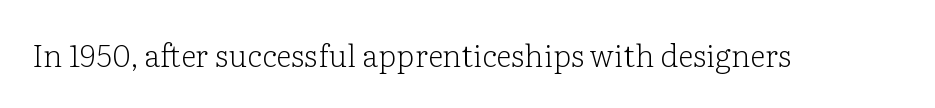
Q: Is the text bold? A: No.
Q: Is the text italic (slanted)? A: No, it is upright.
Q: Is the typeface a serif or a sans-serif typeface? A: Serif.
Q: Is the text underlined? A: No.
Q: Is the spacing between letters normal or unusually wide? A: Normal.
Q: Width (condensed, normal, or wide)? A: Normal.
Q: Stroke contrast? A: Low.
Q: x-height? A: Medium.
Q: Monospaced? A: No.
